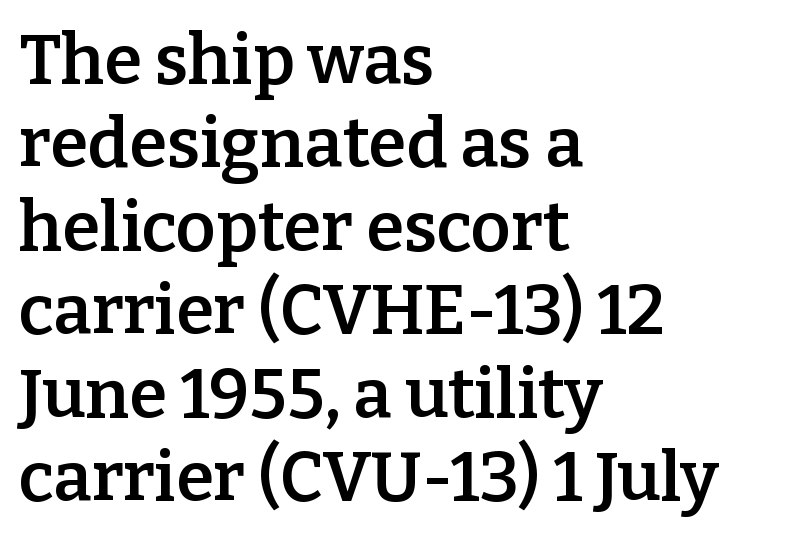
Nobody touched the tracking dial on this one. This rendering features lettering with no underline. The font's upright variant was chosen for this text. Firm but not heavy-handed strokes: this text is semibold. Think of a printed novel: that variable character pitch is what you see here. Observe the serifs anchoring each vertical stroke in this sample.
